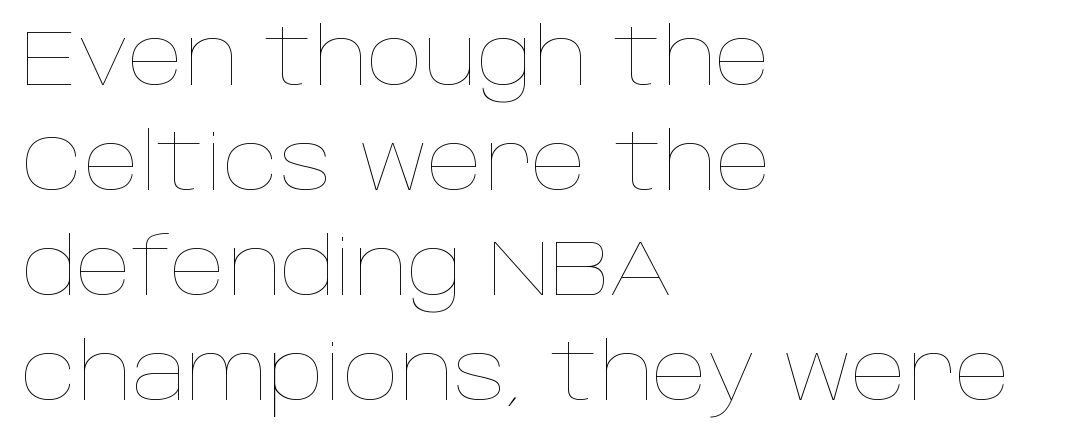
Q: Is the text bold? A: No.
Q: Is the text italic (slanted)? A: No, it is upright.
Q: Is the text underlined? A: No.
Q: How is the paragraph aligned? A: Left-aligned.
Q: Is the spacing between letters normal or unusually wide? A: Normal.
Q: Is the spacing between lines tight, normal or loose? A: Normal.
Q: Width (condensed, normal, or wide)? A: Normal.
Q: Stroke contrast? A: Low.
Q: x-height? A: Large.
Q: Monospaced? A: No.
